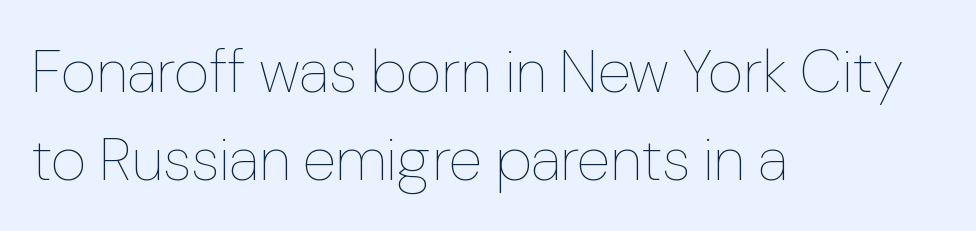
{"italic": "no", "bold": "no", "weight": "thin", "width": "normal", "stroke_contrast": "low", "x_height": "medium", "monospaced": "no", "underline": "no", "align": "left", "line_spacing": "normal", "line_spacing_ratio": 1.45, "letter_spacing": "normal", "letter_spacing_em": 0.0, "glyph_px": 61}
